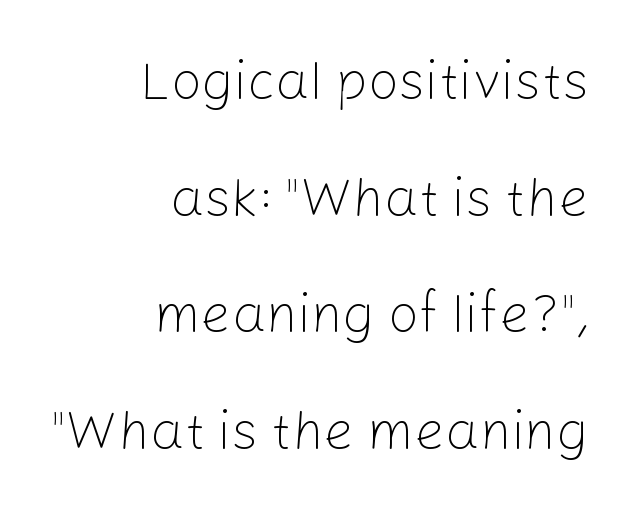
Q: Is the text bold? A: No.
Q: Is the text italic (slanted)? A: No, it is upright.
Q: Is the typeface a serif or a sans-serif typeface? A: Sans-serif.
Q: Is the text underlined? A: No.
Q: How is the paragraph aligned? A: Right-aligned.
Q: Is the spacing between letters normal or unusually wide? A: Normal.
Q: Is the spacing between lines tight, normal or loose? A: Loose.
Q: Width (condensed, normal, or wide)? A: Normal.
Q: Stroke contrast? A: Low.
Q: x-height? A: Medium.
Q: Monospaced? A: No.
